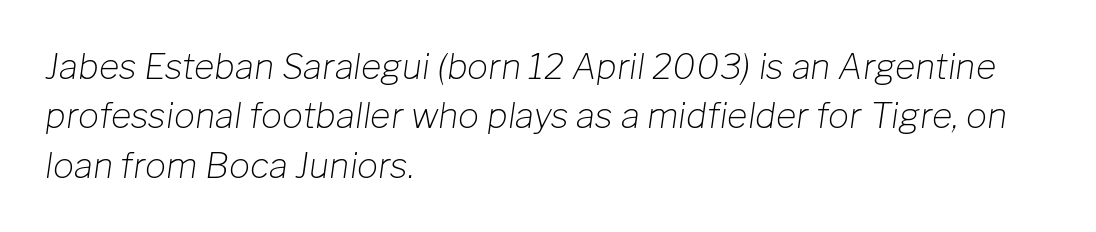
Q: Is the text bold? A: No.
Q: Is the text italic (slanted)? A: Yes, it leans right by about 8 degrees.
Q: Is the text underlined? A: No.
Q: How is the paragraph aligned? A: Left-aligned.
Q: Is the spacing between letters normal or unusually wide? A: Normal.
Q: Is the spacing between lines tight, normal or loose? A: Normal.
Q: Width (condensed, normal, or wide)? A: Normal.
Q: Stroke contrast? A: Low.
Q: x-height? A: Medium.
Q: Monospaced? A: No.
